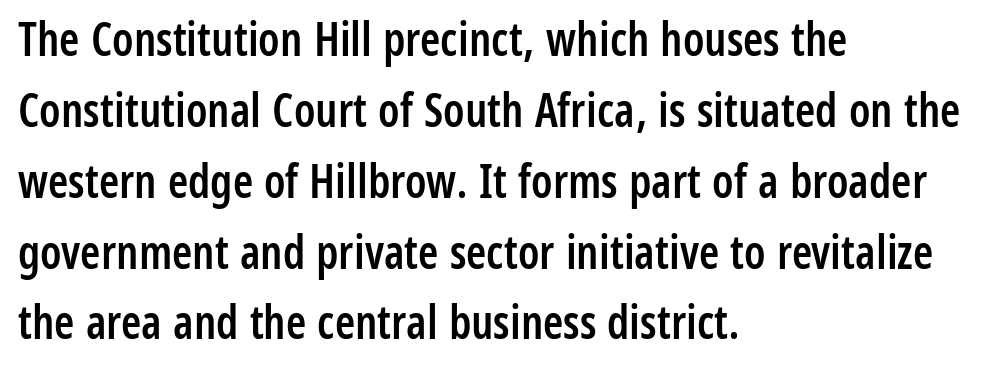
{"serif": "no", "italic": "no", "bold": "semi", "weight": "semibold", "width": "condensed", "stroke_contrast": "low", "x_height": "medium", "monospaced": "no", "underline": "no", "align": "left", "line_spacing": "normal", "line_spacing_ratio": 1.54, "letter_spacing": "normal", "letter_spacing_em": 0.0, "glyph_px": 46}
